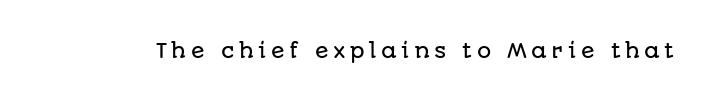
{"italic": "no", "underline": "no", "letter_spacing": "wide", "letter_spacing_em": 0.22, "glyph_px": 20}
